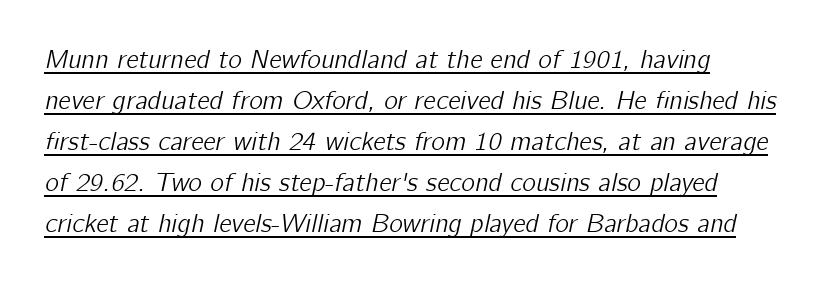
Q: Is the text italic (slanted)? A: Yes, it leans right by about 12 degrees.
Q: Is the text underlined? A: Yes.
Q: Is the spacing between letters normal or unusually wide? A: Normal.
Q: Is the spacing between lines tight, normal or loose? A: Normal.
